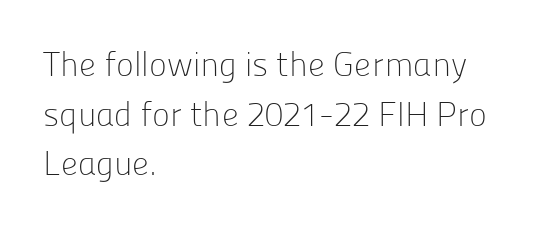
The image shows 34 px light sans-serif type, upright; set left-aligned, normal line spacing (1.46x), normal letter spacing, not underlined; low stroke contrast and a medium x-height.
